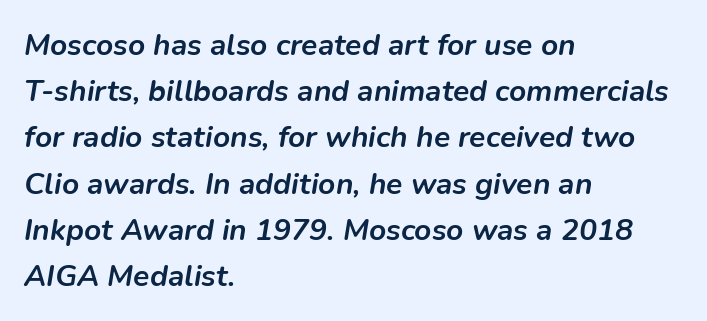
The image shows 30 px semibold type, italic (leaning right); set left-aligned, normal line spacing (1.54x), normal letter spacing, not underlined; low stroke contrast and a medium x-height.
